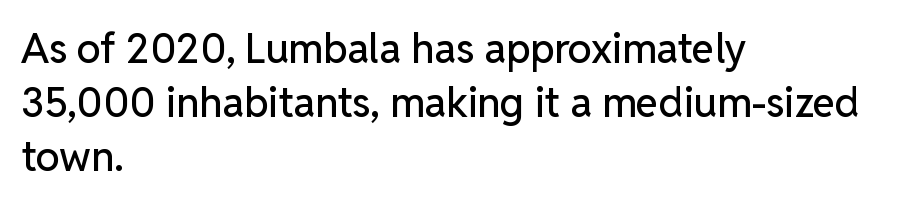
The characters display no serif detailing; their extremities are plain. These lines are rendered in a variable-pitch font. Interline gaps are of average width in this sample. Italic? Not at all — the glyphs are vertical.
